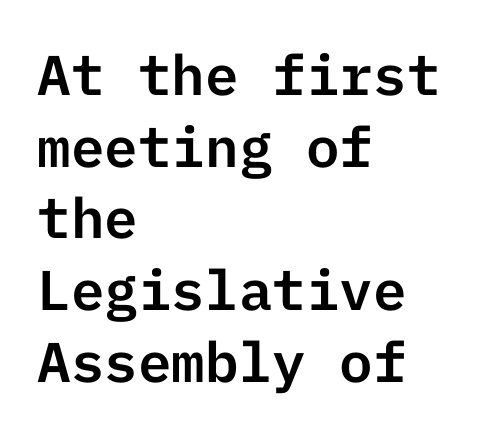
{"serif": "no", "italic": "no", "width": "normal", "stroke_contrast": "low", "x_height": "medium", "underline": "no", "align": "left", "line_spacing": "normal", "line_spacing_ratio": 1.28, "letter_spacing": "normal", "letter_spacing_em": 0.0, "glyph_px": 56}
